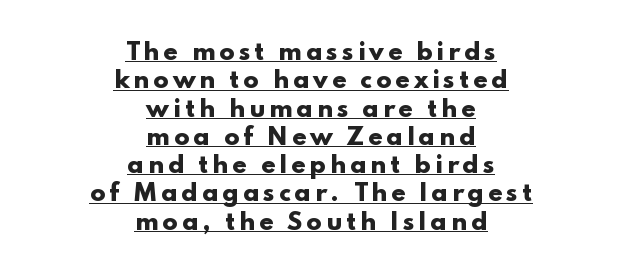
Q: Is the text bold? A: Yes.
Q: Is the text italic (slanted)? A: No, it is upright.
Q: Is the text underlined? A: Yes.
Q: How is the paragraph aligned? A: Centered.
